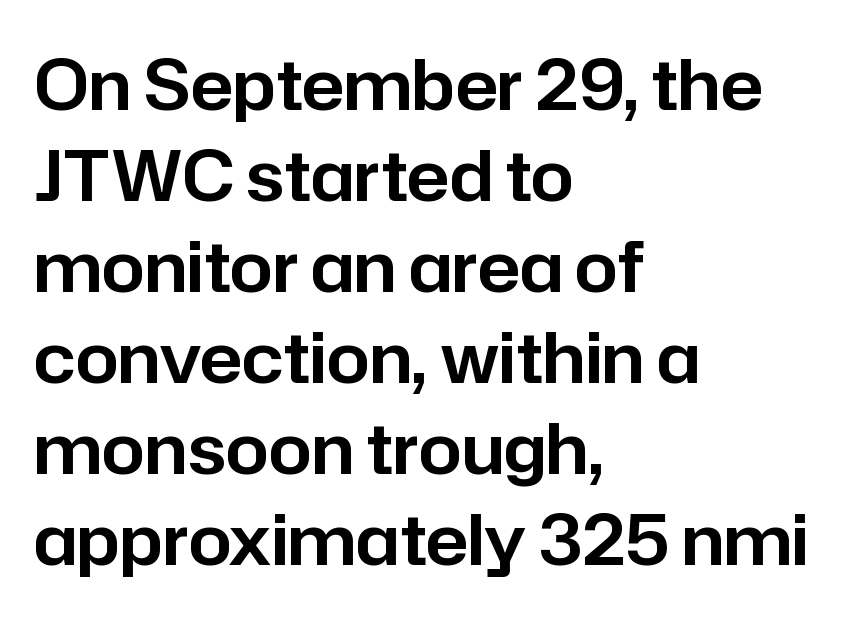
The image shows 69 px sans-serif type, upright; set left-aligned, normal line spacing (1.32x), normal letter spacing, not underlined; low stroke contrast and a medium x-height.
